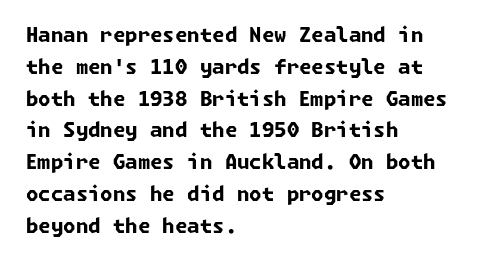
{"bold": "yes", "underline": "no", "align": "left", "line_spacing": "normal", "line_spacing_ratio": 1.59, "letter_spacing": "normal", "letter_spacing_em": 0.0, "glyph_px": 20}
